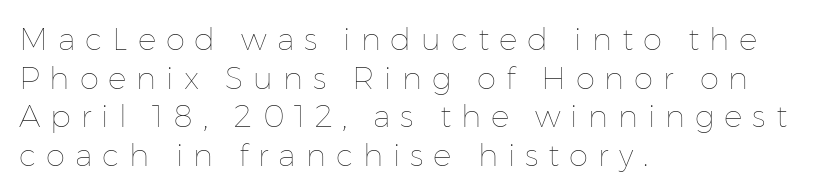
The tracking jumps out immediately: characters are airy and widely separated. Left-aligned paragraph, ragged on the right. Weight: not bold — regular or lighter. Vertically, the passage feels balanced, rows spaced as you'd expect.
